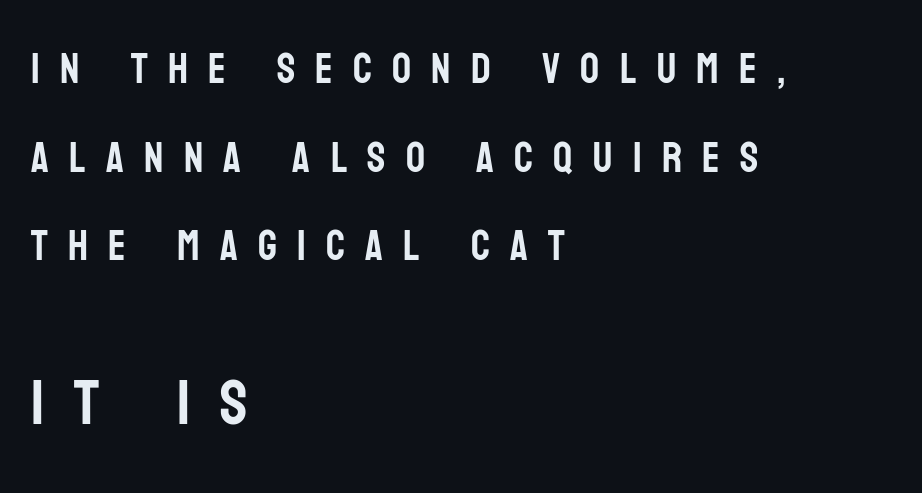
Varying glyph widths throughout — classic text-font behaviour. Is this a sans? Yes — the strokes have no serifs. Leftover space on each line is placed entirely after the last word. You could fit nearly another row in the gap between these rows. The composition opens small and finishes big.
